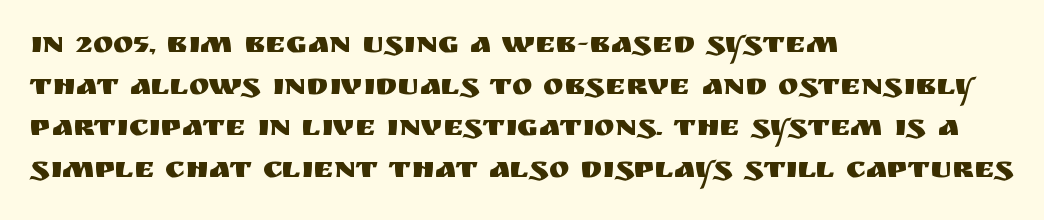
Q: Is the text italic (slanted)? A: No, it is upright.
Q: Is the typeface a serif or a sans-serif typeface? A: Sans-serif.
Q: Is the text underlined? A: No.
Q: How is the paragraph aligned? A: Left-aligned.
Q: Is the spacing between letters normal or unusually wide? A: Normal.
Q: Is the spacing between lines tight, normal or loose? A: Normal.
Q: Width (condensed, normal, or wide)? A: Normal.
Q: Stroke contrast? A: Medium.
Q: x-height? A: Large.
Q: Monospaced? A: No.
